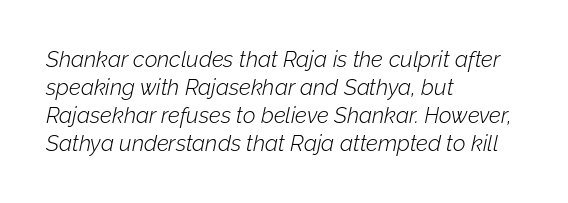
Q: Is the text bold? A: No.
Q: Is the text italic (slanted)? A: Yes, it leans right by about 12 degrees.
Q: Is the text underlined? A: No.
Q: How is the paragraph aligned? A: Left-aligned.
Q: Is the spacing between letters normal or unusually wide? A: Normal.
Q: Is the spacing between lines tight, normal or loose? A: Normal.
